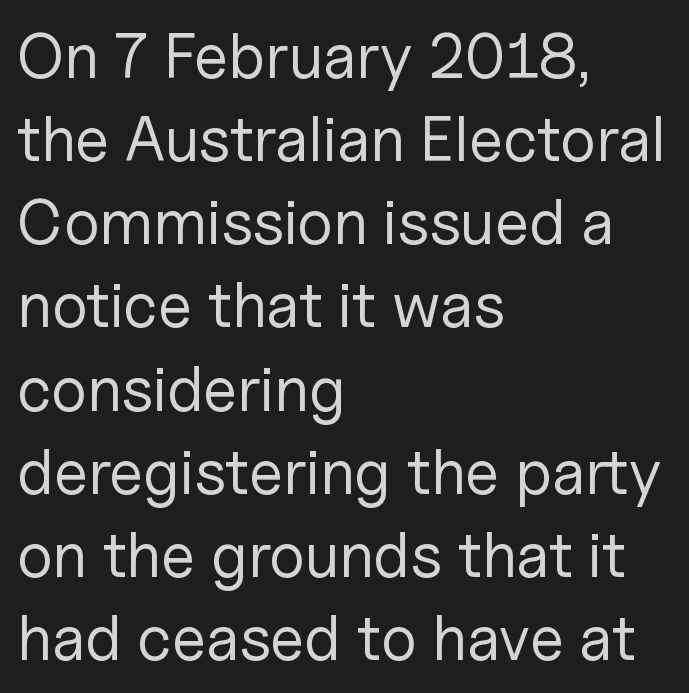
The image shows 63 px regular-weight sans-serif type, upright; set left-aligned, normal line spacing (1.32x), normal letter spacing, not underlined; low stroke contrast and a medium x-height.
